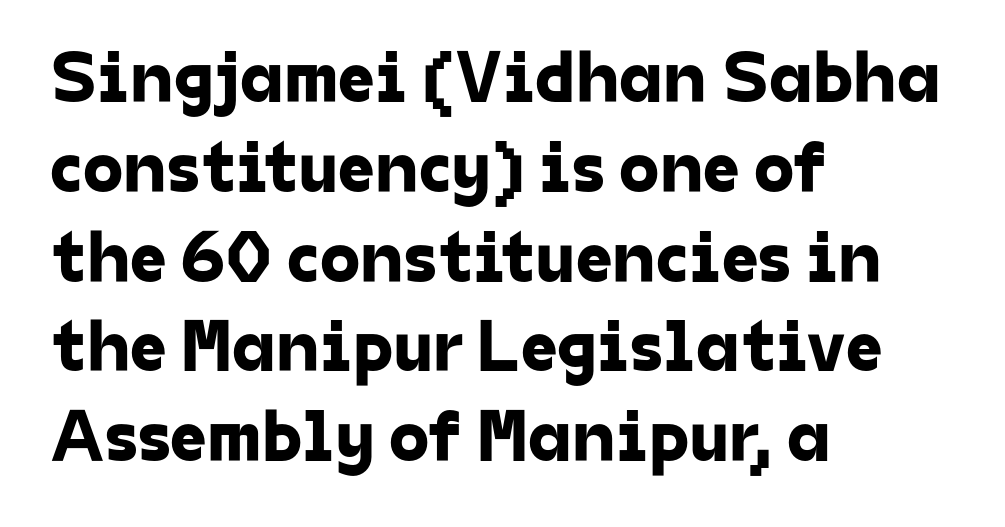
The image shows 73 px sans-serif type; set left-aligned, line spacing 1.23x, normal letter spacing, not underlined; low stroke contrast and a medium x-height.
